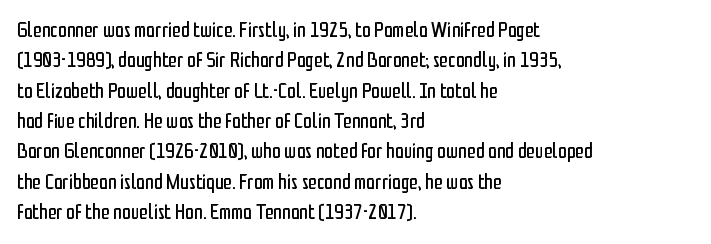
The image shows 22 px text type, upright; set left-aligned, normal line spacing (1.38x), normal letter spacing, not underlined.
